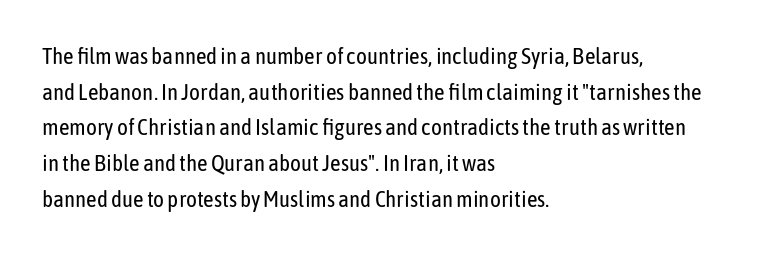
The image shows 23 px text type, upright; set left-aligned, normal line spacing (1.55x), normal letter spacing, not underlined.
